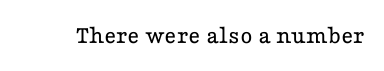
The image shows 26 px text type, upright; set normal letter spacing, not underlined.
